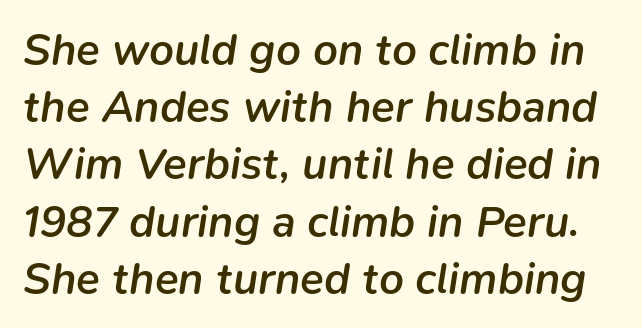
The image shows 44 px semibold type, italic (leaning right); set normal line spacing (1.3x), normal letter spacing, not underlined; low stroke contrast and a medium x-height.
